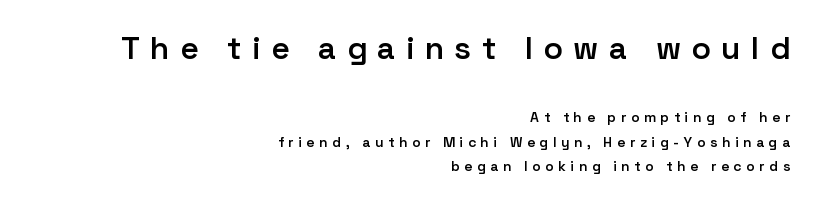
{"serif": "no", "italic": "no", "bold": "semi", "weight": "semibold", "width": "normal", "stroke_contrast": "low", "x_height": "medium", "monospaced": "no", "underline": "no", "align": "right", "line_spacing_ratio": 1.74, "letter_spacing": "wide", "letter_spacing_em": 0.32, "larger_block": "first", "size_ratio": 2.29, "glyph_px": 32}
